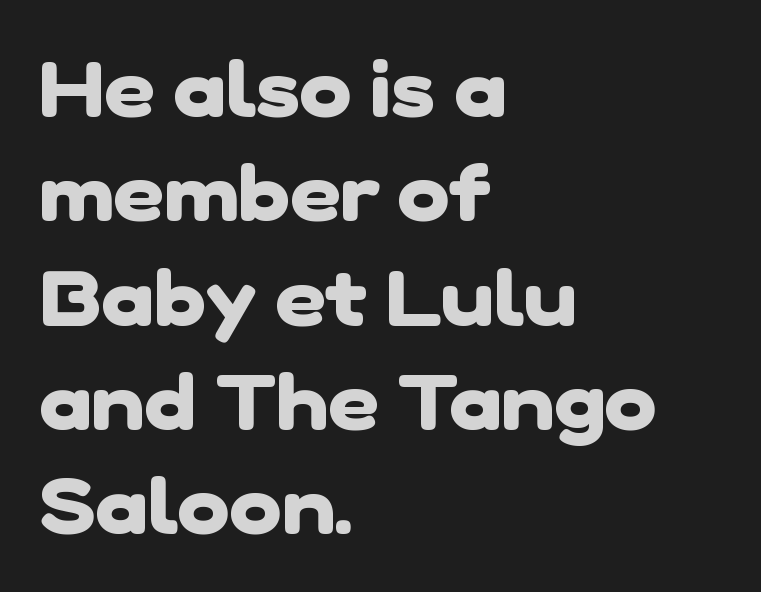
The image shows 79 px heavy sans-serif type; set left-aligned, normal line spacing (1.32x), normal letter spacing, not underlined; low stroke contrast and a medium x-height.
